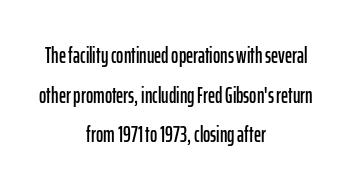
Ordinary non-slanted type is in use. Descenders are the only things crossing below the line. The lines are quadded center. Here the glyphs are tracked normally, forming tight word shapes.
